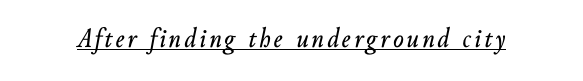
{"italic": "yes", "lean": "right", "slant_degrees": 10, "width": "normal", "stroke_contrast": "low", "x_height": "small", "monospaced": "no", "underline": "yes", "glyph_px": 28}
